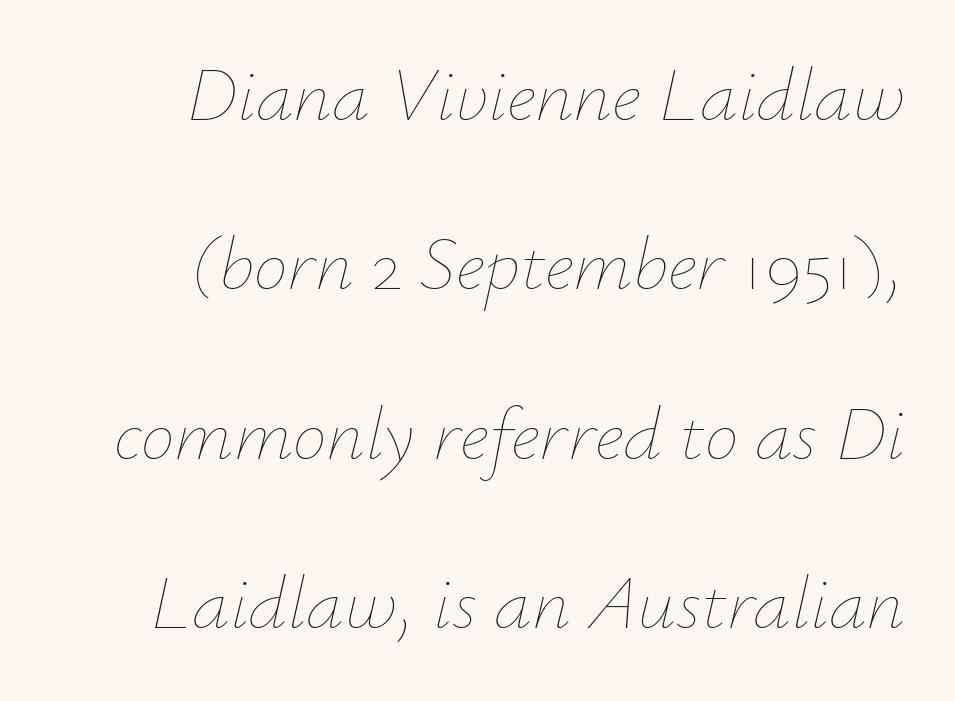
{"italic": "yes", "lean": "right", "slant_degrees": 12, "bold": "no", "weight": "thin", "width": "normal", "stroke_contrast": "low", "x_height": "small", "monospaced": "no", "underline": "no", "align": "right", "line_spacing": "loose", "line_spacing_ratio": 2.23, "letter_spacing": "normal", "letter_spacing_em": 0.0, "glyph_px": 76}
